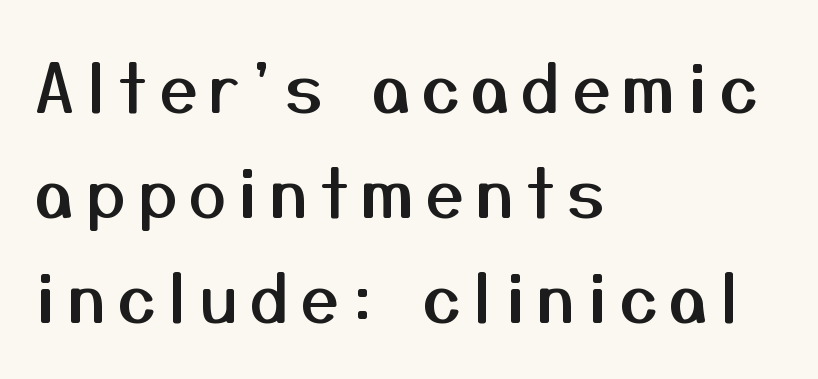
The image shows 67 px sans-serif type, upright; set left-aligned, normal line spacing (1.57x), not underlined; medium stroke contrast and a medium x-height.
